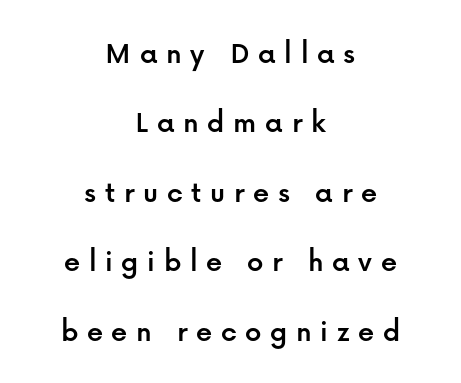
Q: Is the text italic (slanted)? A: No, it is upright.
Q: Is the typeface a serif or a sans-serif typeface? A: Sans-serif.
Q: Is the text underlined? A: No.
Q: How is the paragraph aligned? A: Centered.
Q: Is the spacing between letters normal or unusually wide? A: Unusually wide.
Q: Is the spacing between lines tight, normal or loose? A: Loose.
Q: Width (condensed, normal, or wide)? A: Normal.
Q: Stroke contrast? A: Low.
Q: x-height? A: Medium.
Q: Monospaced? A: No.
